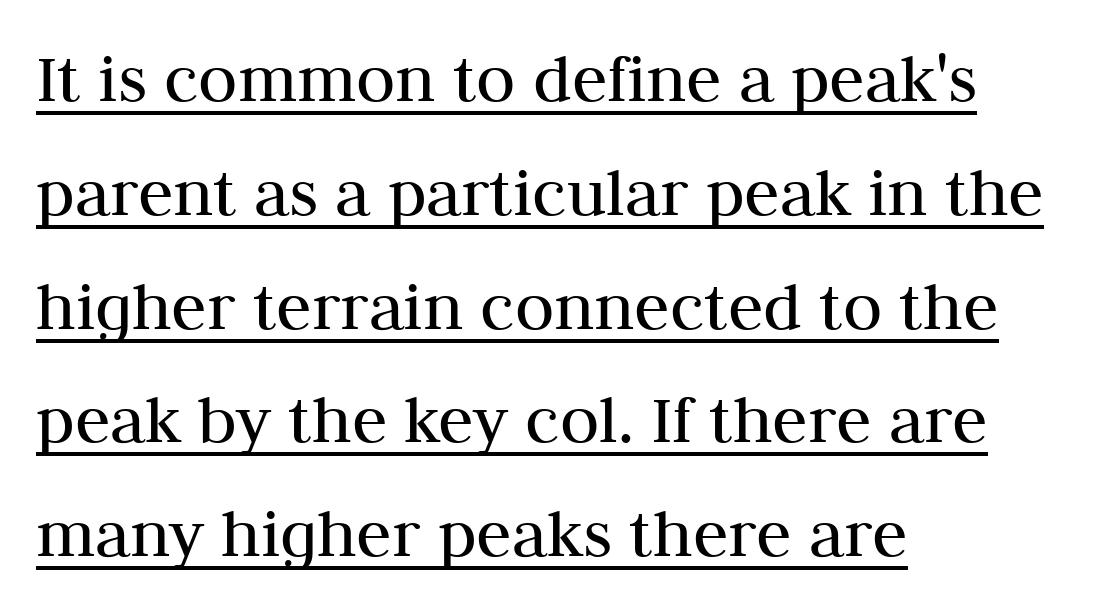
Horizontal bands of white between lines are of average thickness. Check the space under the baseline: a stroke is drawn there. No italicization has been applied; the sample stays upright. Characters follow at the spacing the type designer built in. Weight: in the light-to-regular range.
